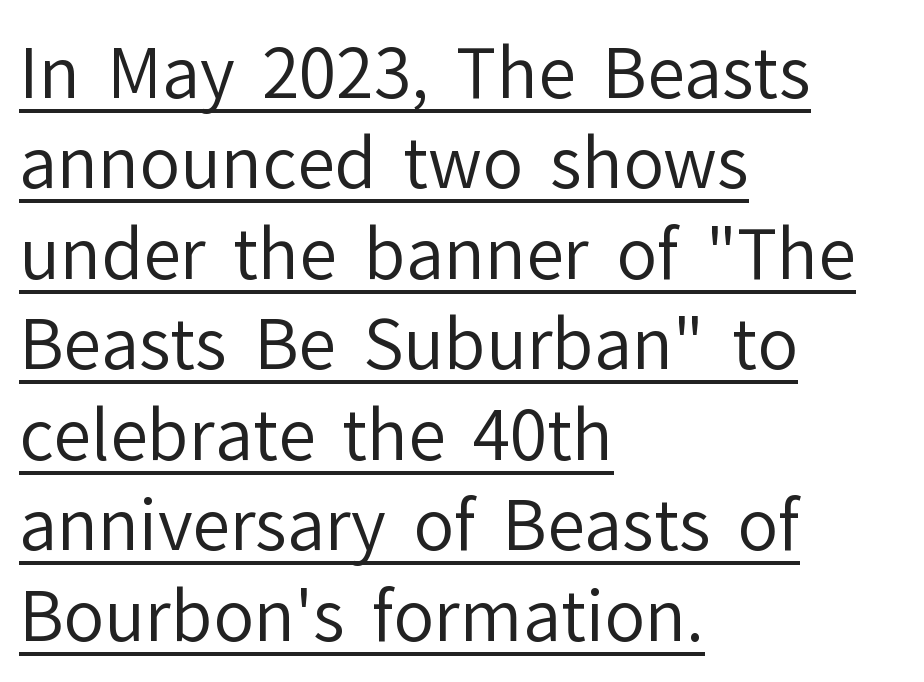
Q: Is the text bold? A: No.
Q: Is the text italic (slanted)? A: No, it is upright.
Q: Is the typeface a serif or a sans-serif typeface? A: Sans-serif.
Q: Is the text underlined? A: Yes.
Q: How is the paragraph aligned? A: Left-aligned.
Q: Is the spacing between letters normal or unusually wide? A: Normal.
Q: Is the spacing between lines tight, normal or loose? A: Normal.
Q: Width (condensed, normal, or wide)? A: Normal.
Q: Stroke contrast? A: Low.
Q: x-height? A: Medium.
Q: Monospaced? A: No.
